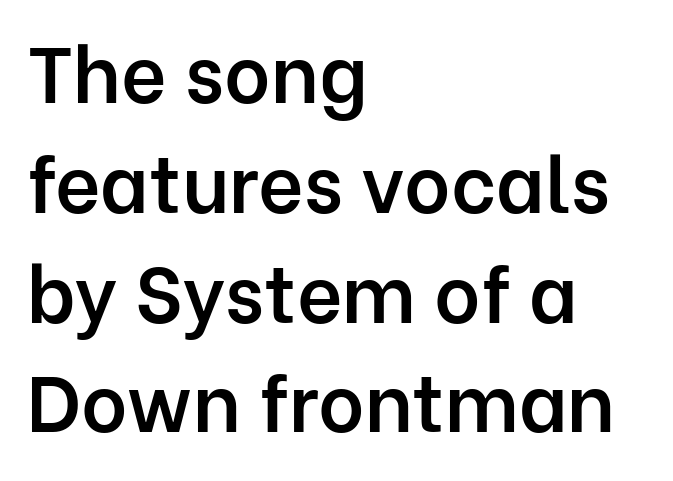
{"serif": "no", "italic": "no", "bold": "semi", "weight": "semibold", "width": "normal", "stroke_contrast": "low", "x_height": "medium", "monospaced": "no", "underline": "no", "align": "left", "line_spacing": "normal", "line_spacing_ratio": 1.39, "letter_spacing": "normal", "letter_spacing_em": 0.0, "glyph_px": 79}
